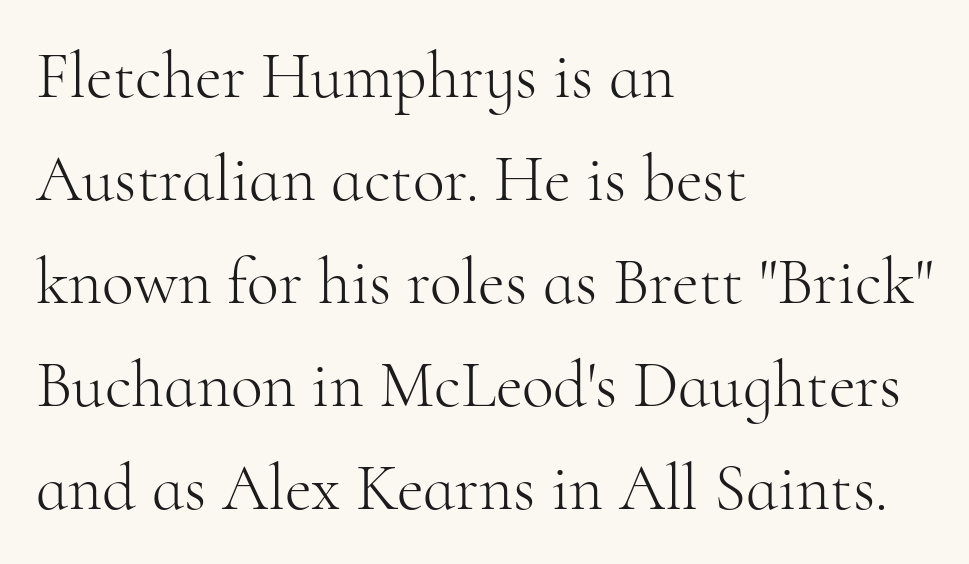
Q: Is the text bold? A: No.
Q: Is the text italic (slanted)? A: No, it is upright.
Q: Is the typeface a serif or a sans-serif typeface? A: Serif.
Q: Is the text underlined? A: No.
Q: How is the paragraph aligned? A: Left-aligned.
Q: Is the spacing between letters normal or unusually wide? A: Normal.
Q: Is the spacing between lines tight, normal or loose? A: Normal.
Q: Width (condensed, normal, or wide)? A: Normal.
Q: Stroke contrast? A: High.
Q: x-height? A: Small.
Q: Monospaced? A: No.
